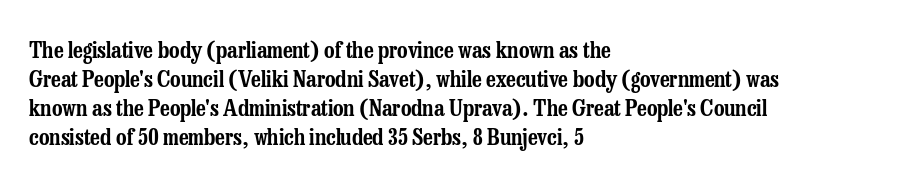
Q: Is the text italic (slanted)? A: No, it is upright.
Q: Is the text underlined? A: No.
Q: How is the paragraph aligned? A: Left-aligned.
Q: Is the spacing between letters normal or unusually wide? A: Normal.
Q: Is the spacing between lines tight, normal or loose? A: Normal.
